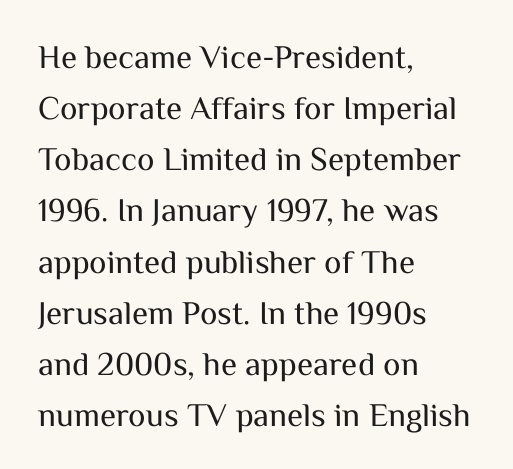
Upright lettering throughout. Notice how descenders clear the ascenders below comfortably — that's standard leading. The space beneath each line is pristine and unruled. Looks like regular typesetting: each glyph gets only the width it needs. This rendering leaves character spacing at its baseline value.
